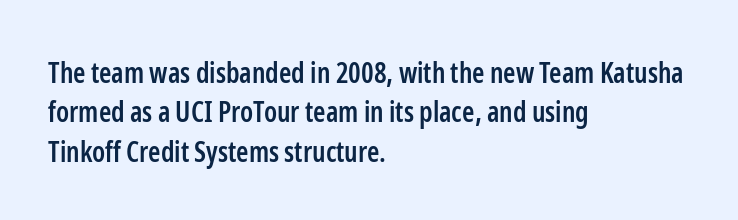
Check the space under the baseline: it is left empty. Quick note: interline space is typical. Slightly chunky letters — semibold, I'd say, not full bold. Each letter keeps its own natural width here, so spacing adapts to shape. Regarding serifs, this sample does without them.
